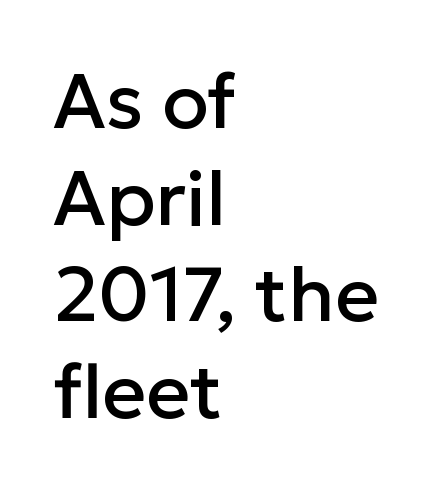
Q: Is the text italic (slanted)? A: No, it is upright.
Q: Is the typeface a serif or a sans-serif typeface? A: Sans-serif.
Q: Is the text underlined? A: No.
Q: How is the paragraph aligned? A: Left-aligned.
Q: Is the spacing between letters normal or unusually wide? A: Normal.
Q: Is the spacing between lines tight, normal or loose? A: Normal.
Q: Width (condensed, normal, or wide)? A: Normal.
Q: Stroke contrast? A: Low.
Q: x-height? A: Medium.
Q: Monospaced? A: No.
